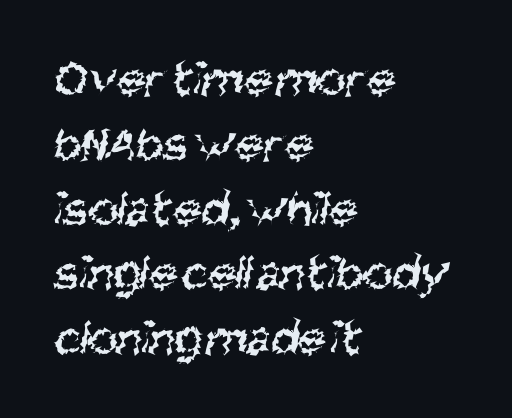
Q: Is the text bold? A: No.
Q: Is the typeface a serif or a sans-serif typeface? A: Sans-serif.
Q: Is the text underlined? A: No.
Q: How is the paragraph aligned? A: Left-aligned.
Q: Is the spacing between letters normal or unusually wide? A: Normal.
Q: Is the spacing between lines tight, normal or loose? A: Normal.
Q: Width (condensed, normal, or wide)? A: Condensed.
Q: Stroke contrast? A: Medium.
Q: x-height? A: Large.
Q: Monospaced? A: No.
